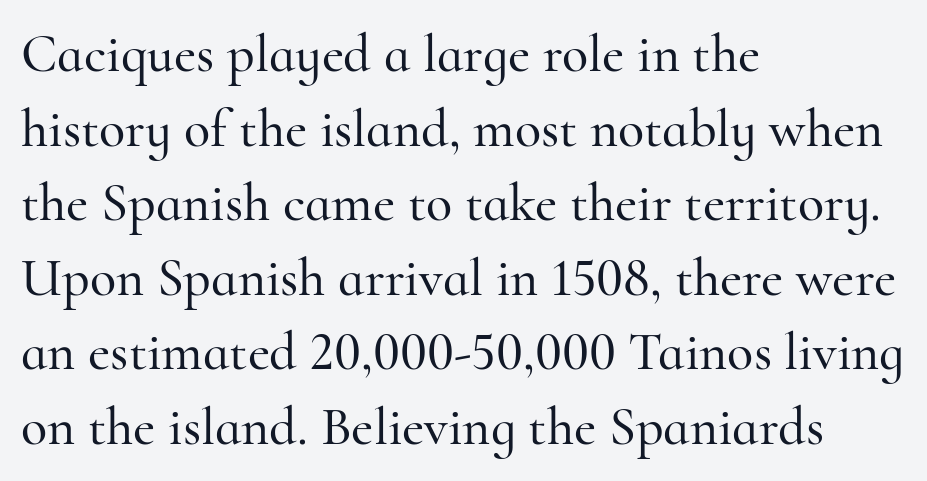
{"serif": "yes", "italic": "no", "width": "normal", "stroke_contrast": "high", "x_height": "small", "monospaced": "no", "underline": "no", "align": "left", "line_spacing": "normal", "line_spacing_ratio": 1.38, "letter_spacing": "normal", "letter_spacing_em": 0.0, "glyph_px": 54}
